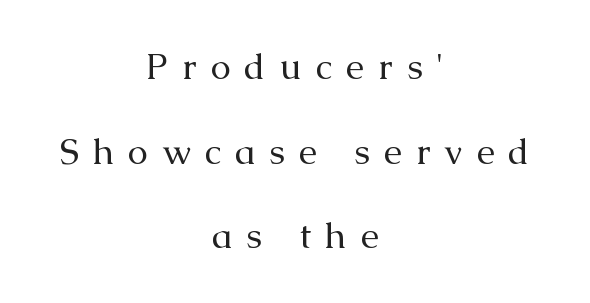
Visually the block forms a symmetrical silhouette, jagged on both flanks. The face used here is rendered with a markedly widened letterfit. Weight: in the light-to-regular range. Upright lettering throughout. The space between consecutive lines is lavish.
